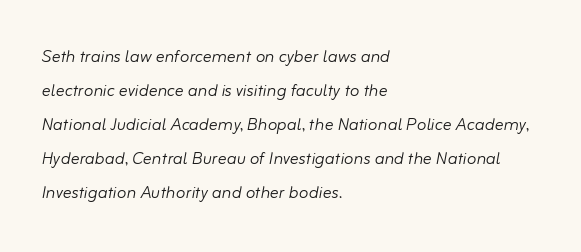
Q: Is the text bold? A: No.
Q: Is the text italic (slanted)? A: Yes, it leans right by about 10 degrees.
Q: Is the text underlined? A: No.
Q: How is the paragraph aligned? A: Left-aligned.
Q: Is the spacing between letters normal or unusually wide? A: Normal.
Q: Is the spacing between lines tight, normal or loose? A: Normal.
